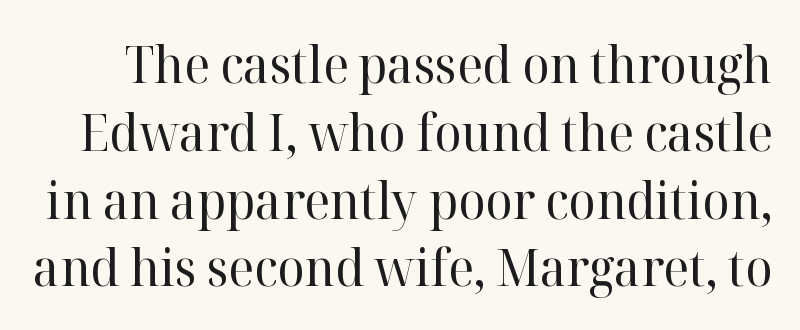
Every stem runs plumb, perpendicular to the baseline. The weight would be labelled regular, book, light, or lighter still. The passage shown is typed in a proportional face where columns would drift. Old-style or modern, the face here clearly has serifs. The gap between lines stays unmarked.
